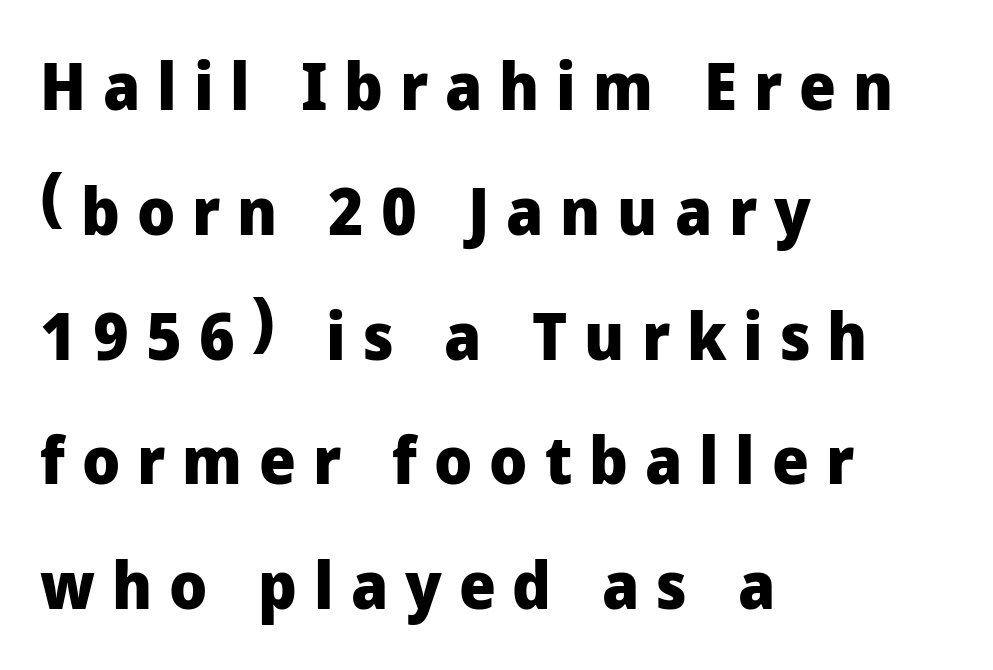
{"serif": "no", "italic": "no", "bold": "yes", "weight": "heavy", "width": "normal", "stroke_contrast": "low", "x_height": "medium", "monospaced": "no", "underline": "no", "align": "left", "line_spacing": "loose", "line_spacing_ratio": 1.92, "letter_spacing": "wide", "letter_spacing_em": 0.26, "glyph_px": 65}
